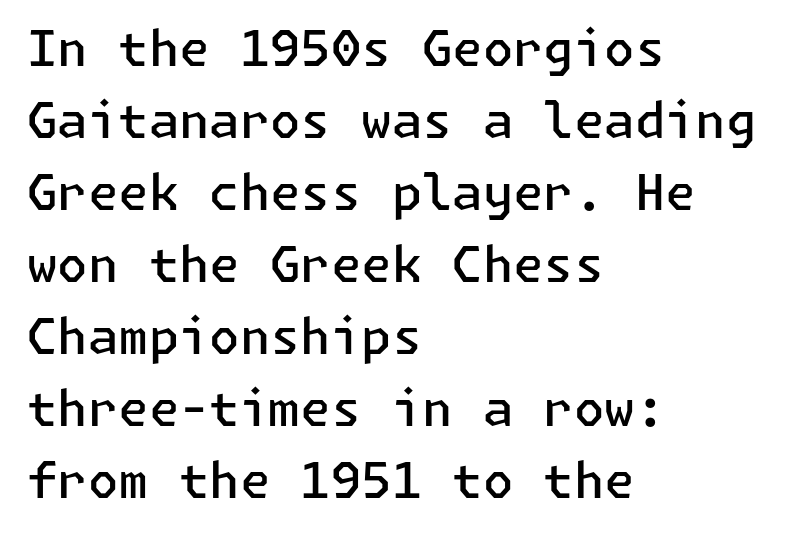
Is the letter spacing exaggerated? No — it looks like the ordinary default. Each line starts at the same left margin while the right side varies. These words are printed semibold, heavier than regular yet not bold. Rule under the text: the space is simply empty.
